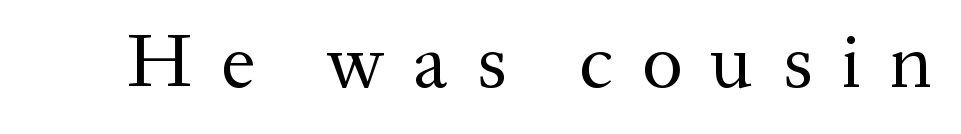
{"serif": "yes", "italic": "no", "bold": "no", "weight": "regular", "width": "normal", "stroke_contrast": "medium", "x_height": "medium", "monospaced": "no", "underline": "no", "letter_spacing": "wide", "letter_spacing_em": 0.37, "glyph_px": 77}
